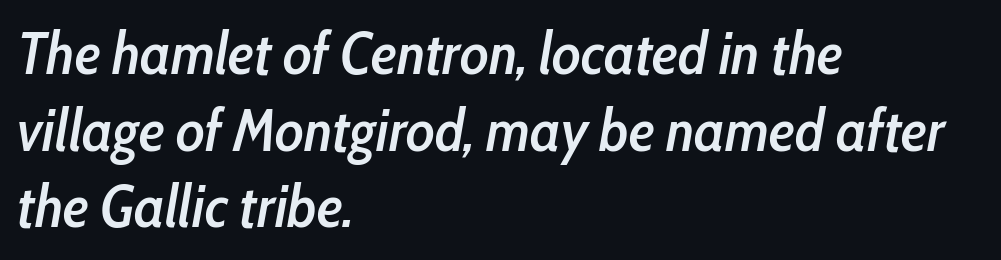
Tall strokes in this sample are angled rather than plumb. The rendering uses a moderate line-height, typical for paragraphs. Moderately thickened strokes mark this as semibold type. Line starts are locked; line ends wander. The gap between lines stays unmarked. Character widths vary here, with narrow letters taking less room than wide ones.
